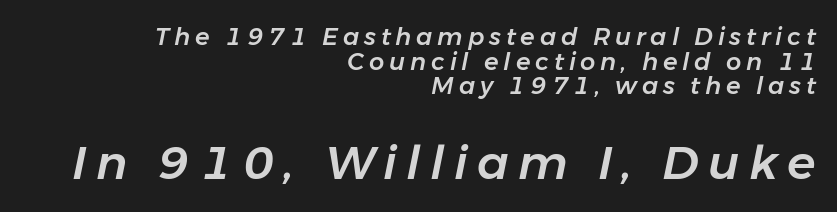
The passage shown is typed in a proportional face where columns would drift. Reading top to bottom, the characters get bigger at the block break. Short note: letters widely spaced. Italic? Definitely — the glyphs are oblique.
